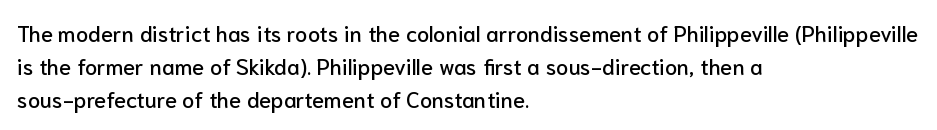
The specimen omits any rule beneath the text block's lines. Is the letter spacing exaggerated? No — it looks like the ordinary default. The typography opts for an upright posture over an oblique one. The rag falls on the right side of this text block. Baseline-to-baseline distance is the conventional proportion of letter height.
